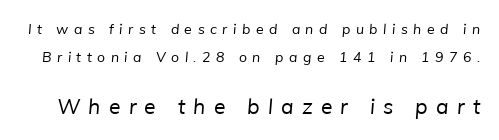
The image shows 21 px text type; set loose line spacing (2.01x), unusually wide letter spacing (+0.39 em), not underlined; the second (bottom) block is 1.5x larger.
